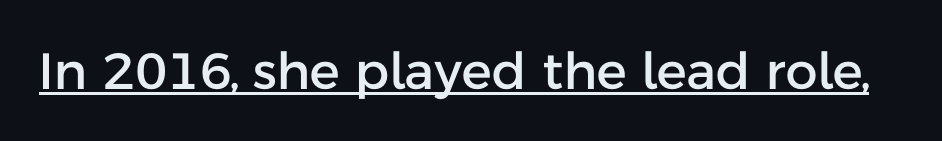
{"serif": "no", "italic": "no", "width": "normal", "stroke_contrast": "low", "x_height": "medium", "monospaced": "no", "underline": "yes", "letter_spacing": "normal", "letter_spacing_em": 0.0, "glyph_px": 51}
